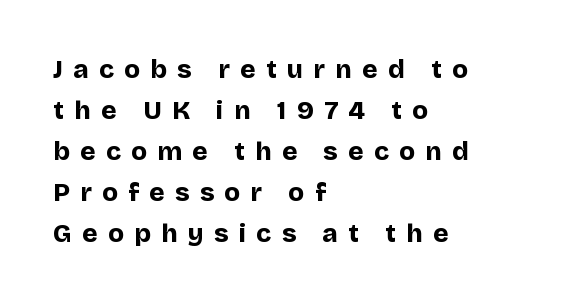
The image shows 26 px bold type, upright; set left-aligned, normal line spacing (1.58x), unusually wide letter spacing (+0.4 em), not underlined.
